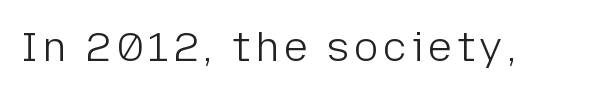
{"serif": "no", "italic": "no", "bold": "no", "weight": "light", "width": "normal", "stroke_contrast": "low", "x_height": "medium", "monospaced": "no", "underline": "no", "glyph_px": 41}
